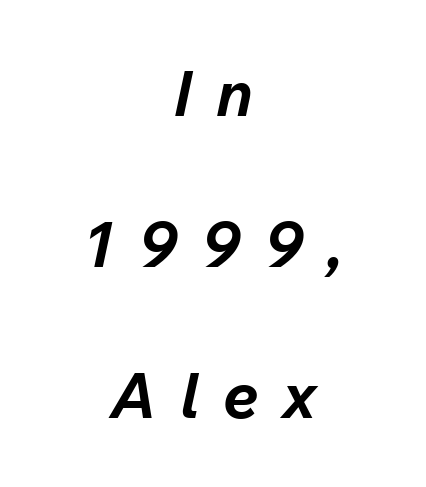
Q: Is the text bold? A: Yes.
Q: Is the text italic (slanted)? A: Yes, it leans right by about 12 degrees.
Q: Is the text underlined? A: No.
Q: How is the paragraph aligned? A: Centered.
Q: Is the spacing between letters normal or unusually wide? A: Unusually wide.
Q: Is the spacing between lines tight, normal or loose? A: Loose.
Q: Width (condensed, normal, or wide)? A: Normal.
Q: Stroke contrast? A: Low.
Q: x-height? A: Medium.
Q: Monospaced? A: No.
